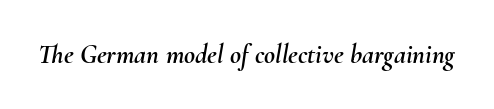
{"italic": "yes", "lean": "right", "slant_degrees": 10, "underline": "no", "letter_spacing": "normal", "letter_spacing_em": 0.0, "glyph_px": 27}
